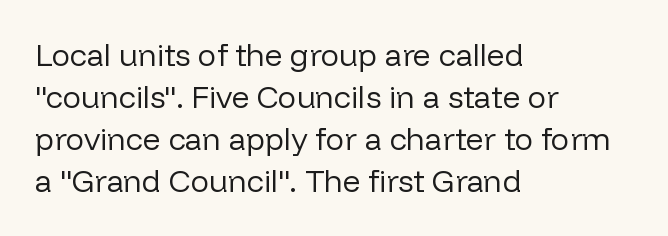
The rendering uses natural spacing where letterforms have individual widths. A sans-serif font was chosen for this passage. Descenders hang freely into open space. Each line starts at the same left margin while the right side varies. Stems and bowls with no extra thickness — not bold. Leading: standard.
